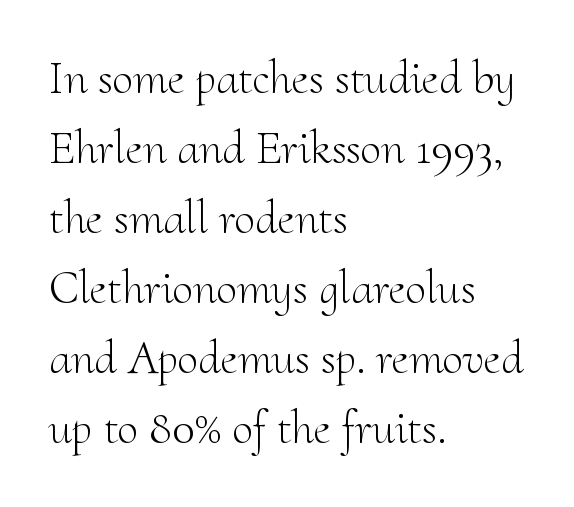
{"serif": "yes", "italic": "no", "bold": "no", "weight": "light", "width": "normal", "stroke_contrast": "medium", "x_height": "small", "monospaced": "no", "underline": "no", "align": "left", "line_spacing": "normal", "line_spacing_ratio": 1.49, "letter_spacing": "normal", "letter_spacing_em": 0.0, "glyph_px": 47}
